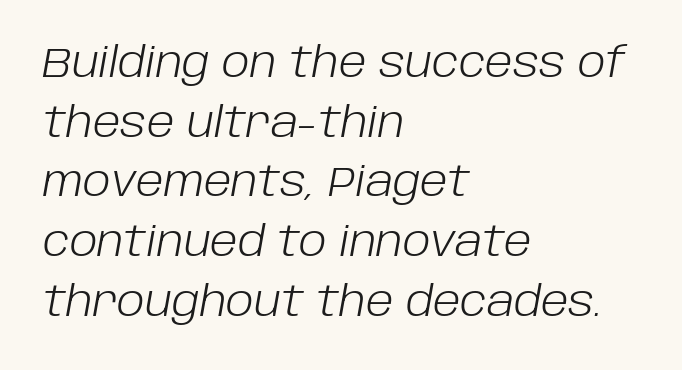
{"italic": "yes", "lean": "right", "slant_degrees": 10, "bold": "no", "weight": "light", "width": "normal", "stroke_contrast": "low", "x_height": "large", "monospaced": "no", "underline": "no", "align": "left", "line_spacing": "normal", "line_spacing_ratio": 1.42, "letter_spacing": "normal", "letter_spacing_em": 0.0, "glyph_px": 42}
